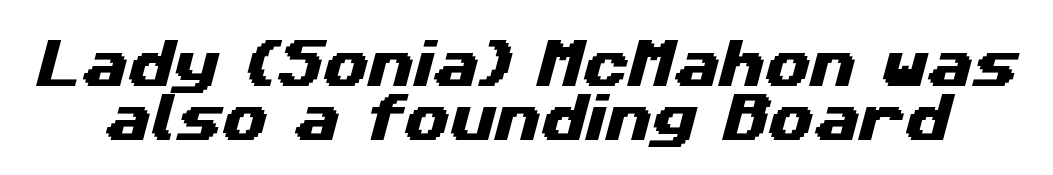
{"serif": "no", "width": "wide", "stroke_contrast": "medium", "x_height": "medium", "monospaced": "no", "underline": "no", "line_spacing": "tight", "line_spacing_ratio": 1.04, "letter_spacing": "normal", "letter_spacing_em": 0.0, "glyph_px": 52}
